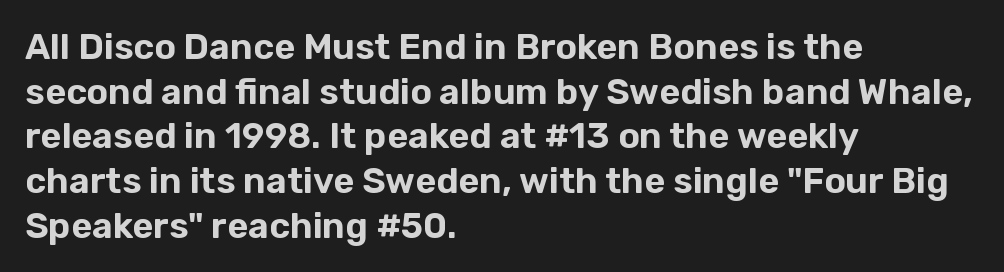
The image shows 36 px sans-serif type, upright; set left-aligned, line spacing 1.24x, normal letter spacing, not underlined; low stroke contrast and a medium x-height.
